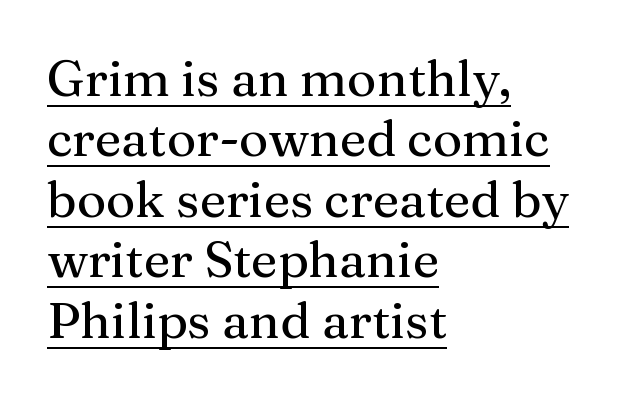
{"serif": "yes", "italic": "no", "width": "normal", "stroke_contrast": "medium", "x_height": "medium", "monospaced": "no", "underline": "yes", "align": "left", "line_spacing_ratio": 1.21, "letter_spacing": "normal", "letter_spacing_em": 0.0, "glyph_px": 50}
